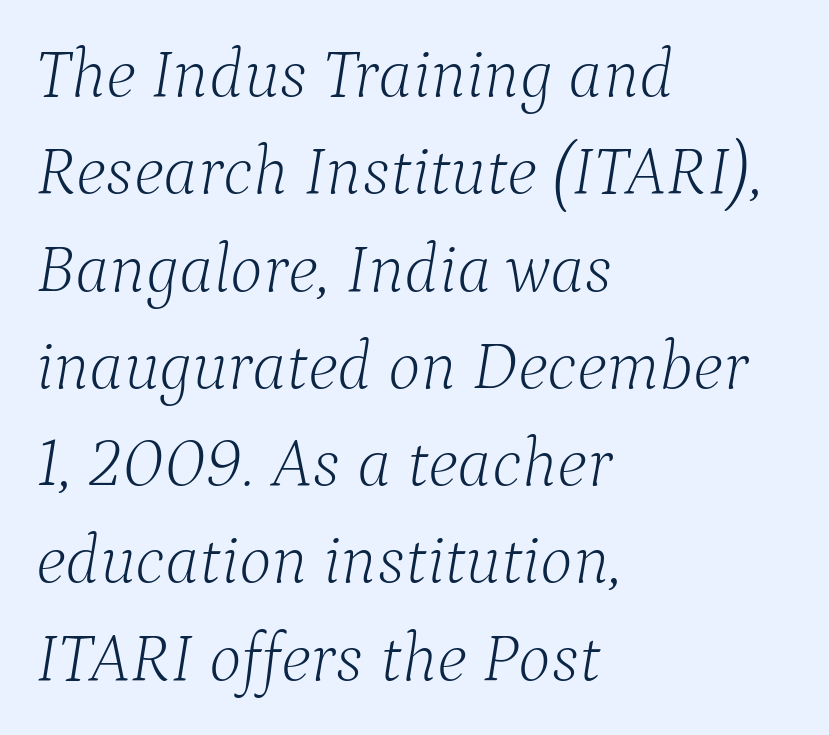
Between one letter and the next there's only the usual sliver of space. Unlike a clean sans, this face finishes its strokes with serifs. These lines are rendered in a variable-pitch font. Think standard paragraph weight, or any step lighter than that. The area under the type is left untouched.
